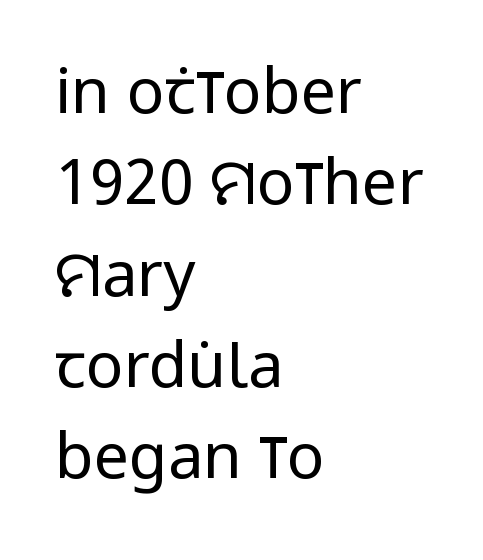
Q: Is the text bold? A: No.
Q: Is the text italic (slanted)? A: No, it is upright.
Q: Is the typeface a serif or a sans-serif typeface? A: Sans-serif.
Q: Is the text underlined? A: No.
Q: How is the paragraph aligned? A: Left-aligned.
Q: Is the spacing between letters normal or unusually wide? A: Normal.
Q: Is the spacing between lines tight, normal or loose? A: Normal.
Q: Width (condensed, normal, or wide)? A: Condensed.
Q: Stroke contrast? A: Low.
Q: x-height? A: Large.
Q: Monospaced? A: No.
